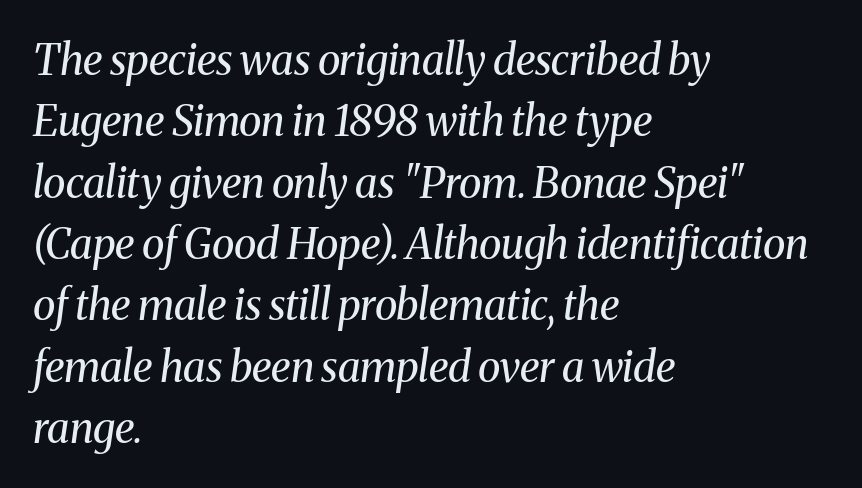
The image shows 42 px regular-weight serif type, italic (leaning right); set left-aligned, normal line spacing (1.46x), normal letter spacing, not underlined; medium stroke contrast and a medium x-height.
